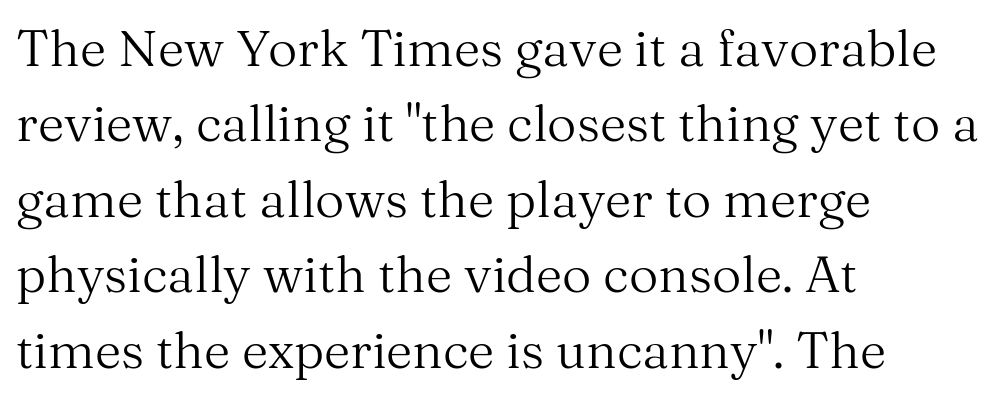
Q: Is the text bold? A: No.
Q: Is the text italic (slanted)? A: No, it is upright.
Q: Is the typeface a serif or a sans-serif typeface? A: Serif.
Q: Is the text underlined? A: No.
Q: How is the paragraph aligned? A: Left-aligned.
Q: Is the spacing between letters normal or unusually wide? A: Normal.
Q: Is the spacing between lines tight, normal or loose? A: Normal.
Q: Width (condensed, normal, or wide)? A: Normal.
Q: Stroke contrast? A: Medium.
Q: x-height? A: Medium.
Q: Monospaced? A: No.
